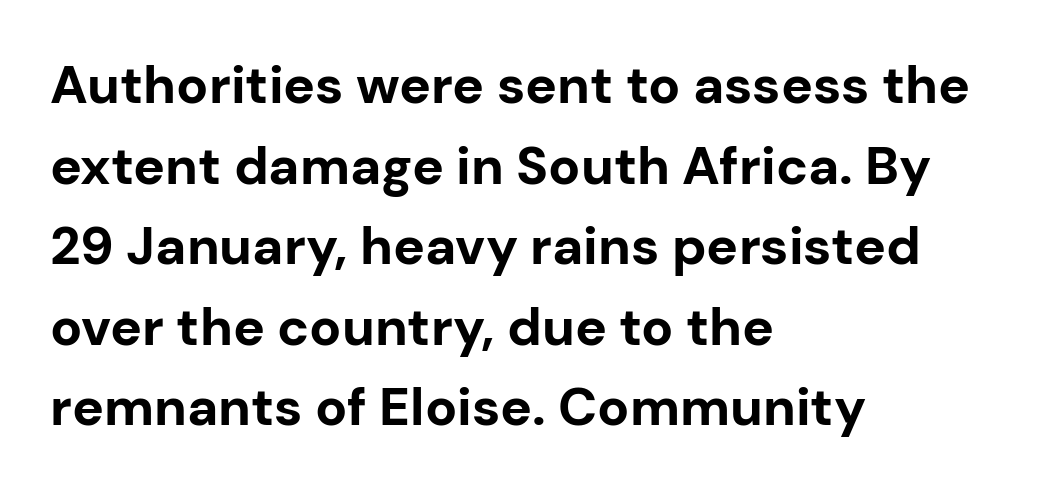
The image shows 53 px bold sans-serif type, upright; set left-aligned, normal line spacing (1.52x), normal letter spacing, not underlined; low stroke contrast and a medium x-height.
